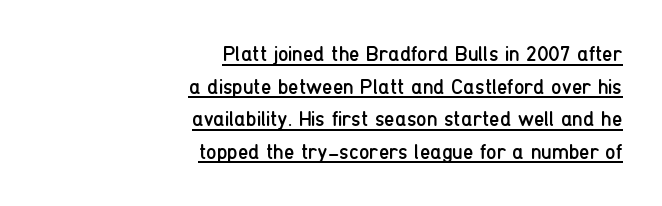
{"italic": "no", "bold": "no", "underline": "yes", "align": "right", "line_spacing": "normal", "line_spacing_ratio": 1.55, "letter_spacing": "normal", "letter_spacing_em": 0.0, "glyph_px": 21}
